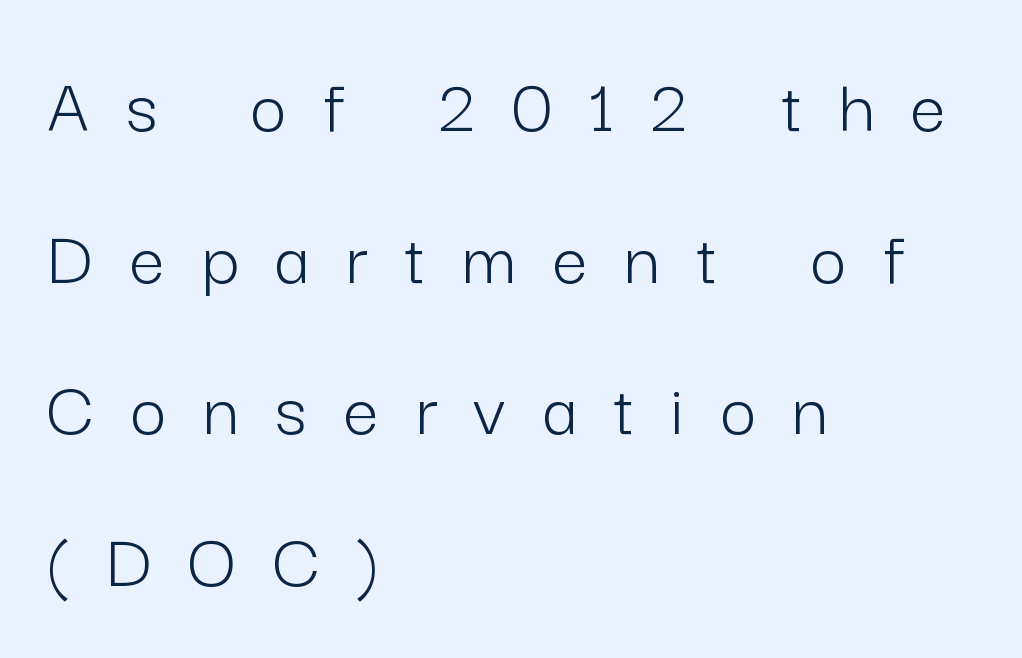
Character widths vary here, with narrow letters taking less room than wide ones. Letters have the restrained weight of plain body copy at most. Is there much room between lines? Yes — plenty of vertical air separates them. You can tell it's not italic because the verticals are truly vertical. The baseline area is clear.
